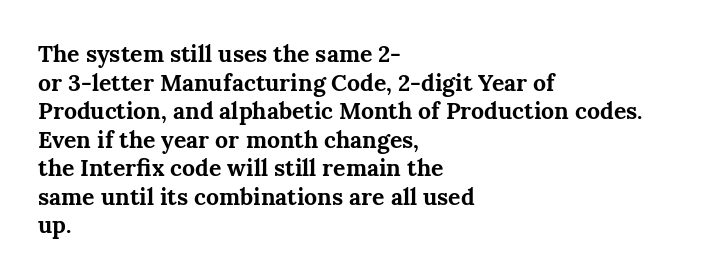
Every character sits straight up, as roman type does. Stroke thickness is high; the sample reads as a true bold. Inter-character spacing is left at the font's built-in metrics. Casual observation: everything's shoved over to the left. The specimen omits any rule beneath the text block's lines.
